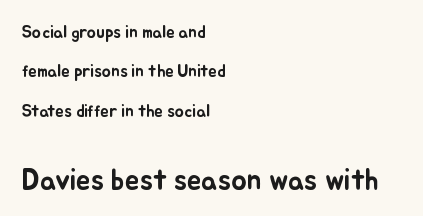
{"italic": "no", "width": "normal", "stroke_contrast": "low", "x_height": "small", "monospaced": "no", "underline": "no", "align": "left", "line_spacing": "loose", "line_spacing_ratio": 2.31, "letter_spacing": "normal", "letter_spacing_em": 0.0, "larger_block": "second", "size_ratio": 1.71, "glyph_px": 29}
